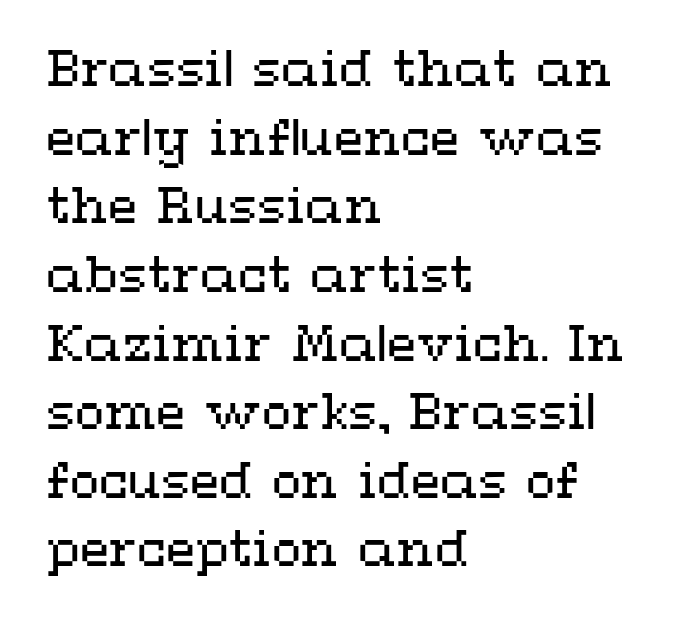
The image shows 48 px regular-weight, wide type, upright; set left-aligned, normal line spacing (1.43x), normal letter spacing, not underlined; medium stroke contrast and a medium x-height.
